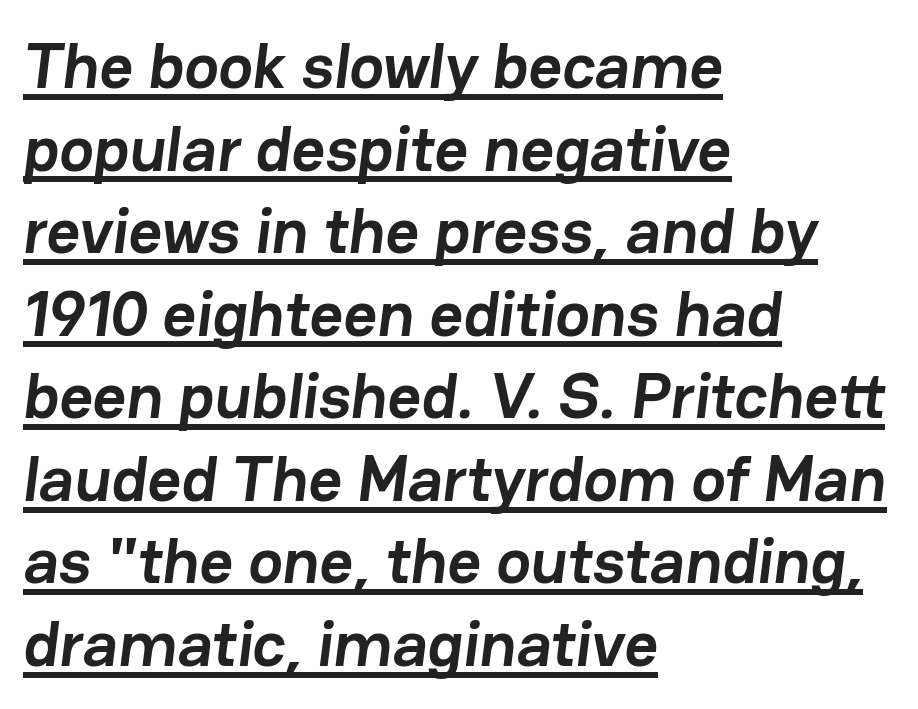
The image shows 65 px semibold sans-serif type; set left-aligned, normal line spacing (1.27x), normal letter spacing, underlined; low stroke contrast and a medium x-height.
